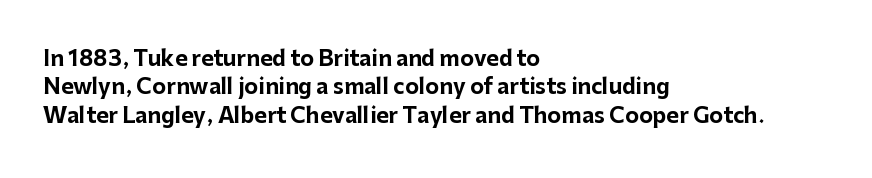
Q: Is the text bold? A: Yes.
Q: Is the text italic (slanted)? A: No, it is upright.
Q: Is the text underlined? A: No.
Q: How is the paragraph aligned? A: Left-aligned.
Q: Is the spacing between letters normal or unusually wide? A: Normal.
Q: Is the spacing between lines tight, normal or loose? A: Normal.
